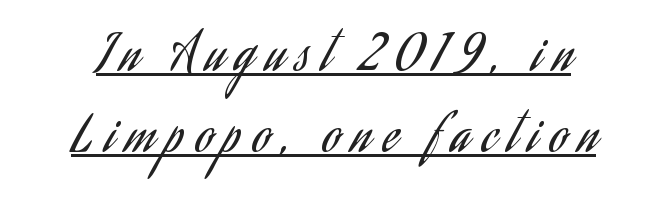
Q: Is the text bold? A: No.
Q: Is the text italic (slanted)? A: Yes.
Q: Is the typeface a serif or a sans-serif typeface? A: Sans-serif.
Q: Is the text underlined? A: Yes.
Q: How is the paragraph aligned? A: Centered.
Q: Is the spacing between letters normal or unusually wide? A: Unusually wide.
Q: Is the spacing between lines tight, normal or loose? A: Normal.
Q: Width (condensed, normal, or wide)? A: Condensed.
Q: Stroke contrast? A: Low.
Q: x-height? A: Small.
Q: Monospaced? A: No.
